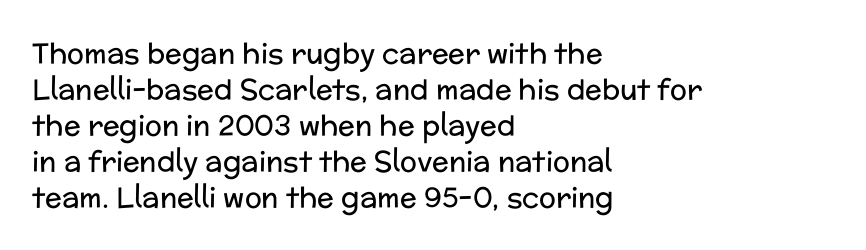
Proportional: the letters do not fall into vertical columns. Observe the ordinary spacing: letters are neighbours, not strangers. These lines sit exactly where default settings would place them. Line starts are locked; line ends wander. You can tell from the bare stems that sans-serif type was used.
